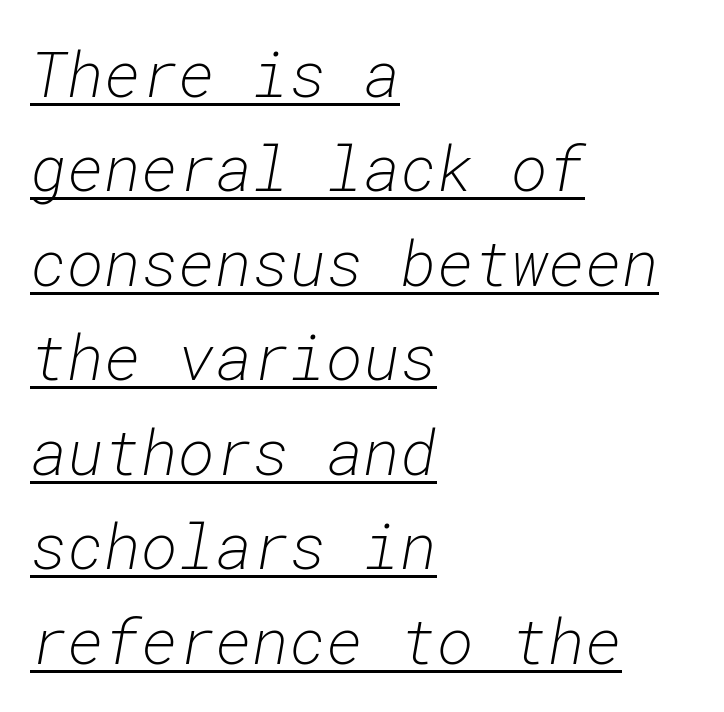
Q: Is the text bold? A: No.
Q: Is the text italic (slanted)? A: Yes, it leans right by about 10 degrees.
Q: Is the text underlined? A: Yes.
Q: How is the paragraph aligned? A: Left-aligned.
Q: Is the spacing between letters normal or unusually wide? A: Normal.
Q: Is the spacing between lines tight, normal or loose? A: Normal.
Q: Width (condensed, normal, or wide)? A: Normal.
Q: Stroke contrast? A: Low.
Q: x-height? A: Medium.
Q: Monospaced? A: Yes.
